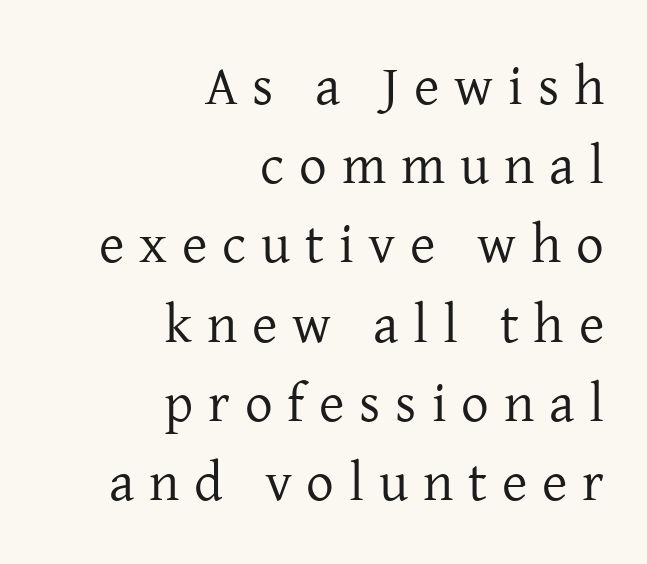
Is the letter spacing exaggerated? Yes — the characters are pushed far apart. All the whitespace from short lines collects on the left. These glyphs show unthickened strokes, regular width or finer. The baseline area is clear. Does the lettering tilt? It doesn't — this is upright.
